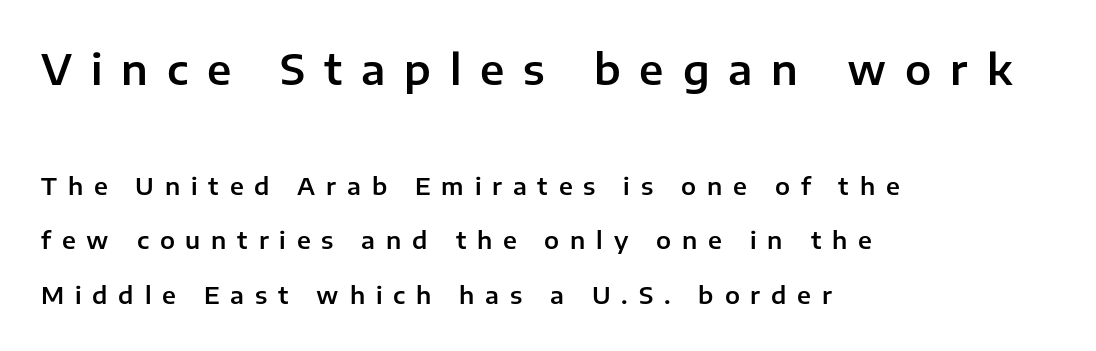
Q: Is the text italic (slanted)? A: No, it is upright.
Q: Is the typeface a serif or a sans-serif typeface? A: Sans-serif.
Q: Is the text underlined? A: No.
Q: How is the paragraph aligned? A: Left-aligned.
Q: Is the spacing between letters normal or unusually wide? A: Unusually wide.
Q: Is the spacing between lines tight, normal or loose? A: Loose.
Q: Which block of text is set in a larger size, the first (top) or the second (bottom)? A: The first (top) one.
Q: Width (condensed, normal, or wide)? A: Normal.
Q: Stroke contrast? A: Low.
Q: x-height? A: Medium.
Q: Monospaced? A: No.
